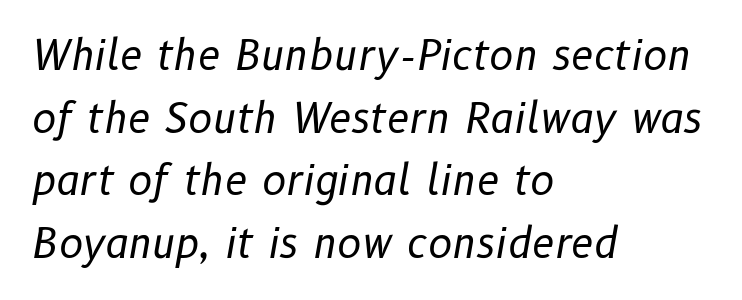
Default kerning and tracking; the words read as compact shapes. The gap between lines stays unmarked. The rendering uses natural spacing where letterforms have individual widths. One glance says typical: line gaps are just what's usual. All the whitespace from short lines collects on the right. Unbolded letterforms with no extra heft.
